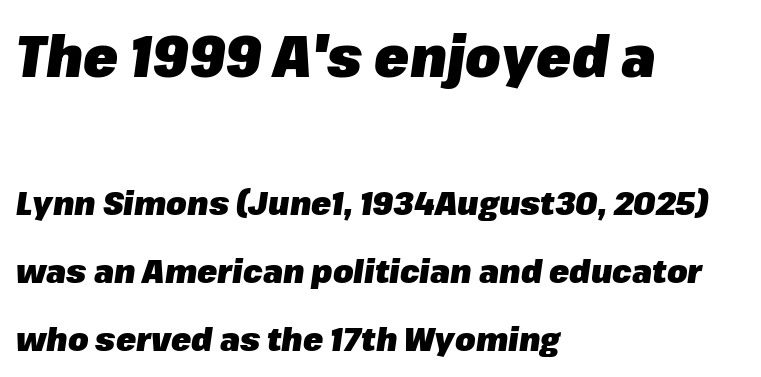
Q: Is the text bold? A: Yes.
Q: Is the text italic (slanted)? A: Yes, it leans right by about 8 degrees.
Q: Is the text underlined? A: No.
Q: How is the paragraph aligned? A: Left-aligned.
Q: Is the spacing between letters normal or unusually wide? A: Normal.
Q: Is the spacing between lines tight, normal or loose? A: Loose.
Q: Which block of text is set in a larger size, the first (top) or the second (bottom)? A: The first (top) one.
Q: Width (condensed, normal, or wide)? A: Normal.
Q: Stroke contrast? A: Low.
Q: x-height? A: Medium.
Q: Monospaced? A: No.
